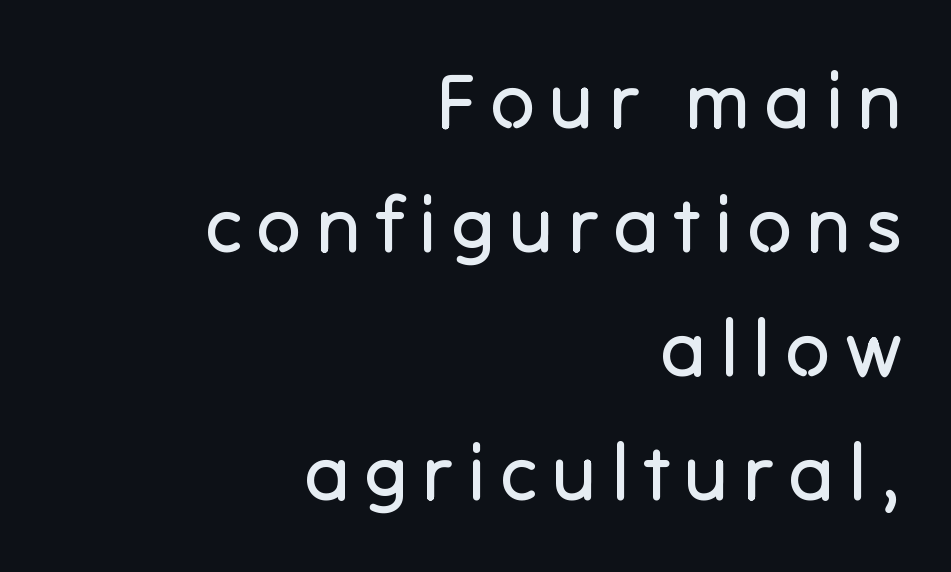
Q: Is the text bold? A: No.
Q: Is the text italic (slanted)? A: No, it is upright.
Q: Is the typeface a serif or a sans-serif typeface? A: Sans-serif.
Q: Is the text underlined? A: No.
Q: How is the paragraph aligned? A: Right-aligned.
Q: Is the spacing between lines tight, normal or loose? A: Normal.
Q: Width (condensed, normal, or wide)? A: Normal.
Q: Stroke contrast? A: Low.
Q: x-height? A: Medium.
Q: Monospaced? A: No.
